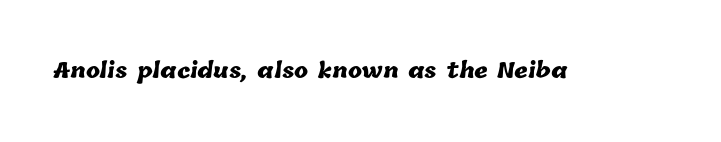
{"bold": "yes", "underline": "no", "letter_spacing": "normal", "letter_spacing_em": 0.0, "glyph_px": 21}
